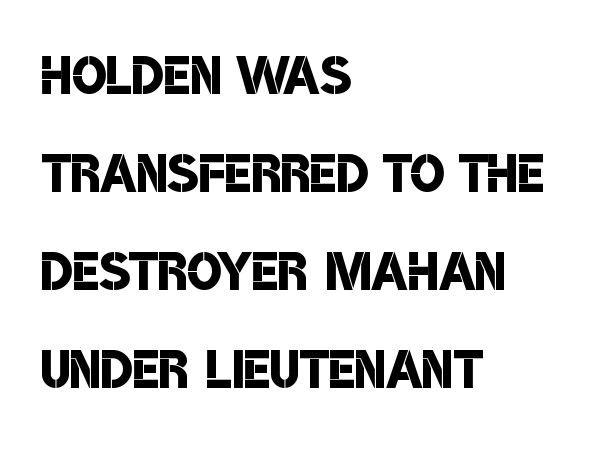
The image shows 72 px semibold, condensed sans-serif type; set left-aligned, normal line spacing (1.36x), normal letter spacing, not underlined; low stroke contrast and a large x-height.
